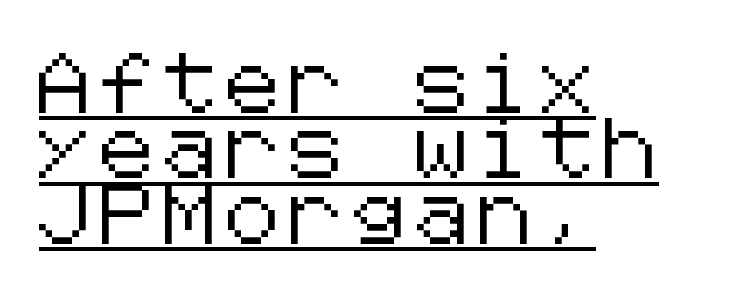
Q: Is the text italic (slanted)? A: No, it is upright.
Q: Is the typeface a serif or a sans-serif typeface? A: Sans-serif.
Q: Is the text underlined? A: Yes.
Q: How is the paragraph aligned? A: Left-aligned.
Q: Is the spacing between lines tight, normal or loose? A: Tight.
Q: Width (condensed, normal, or wide)? A: Normal.
Q: Stroke contrast? A: Low.
Q: x-height? A: Medium.
